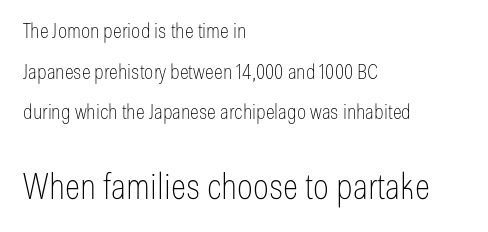
The image shows 36 px thin, condensed sans-serif type, upright; set left-aligned, loose line spacing (1.93x), normal letter spacing, not underlined; the second (bottom) block is 1.71x larger; low stroke contrast and a medium x-height.
